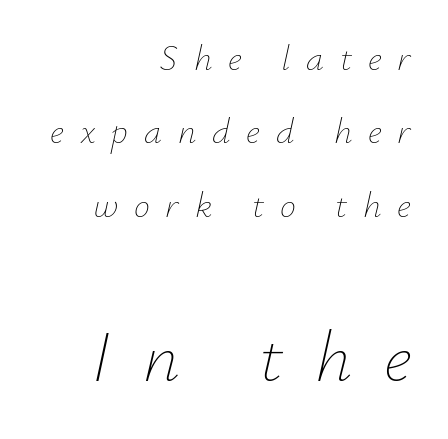
{"italic": "yes", "lean": "right", "slant_degrees": 12, "bold": "no", "weight": "thin", "width": "normal", "stroke_contrast": "low", "x_height": "small", "monospaced": "no", "underline": "no", "align": "right", "line_spacing": "loose", "line_spacing_ratio": 2.04, "letter_spacing": "wide", "letter_spacing_em": 0.44, "larger_block": "second", "size_ratio": 2.0, "glyph_px": 72}
